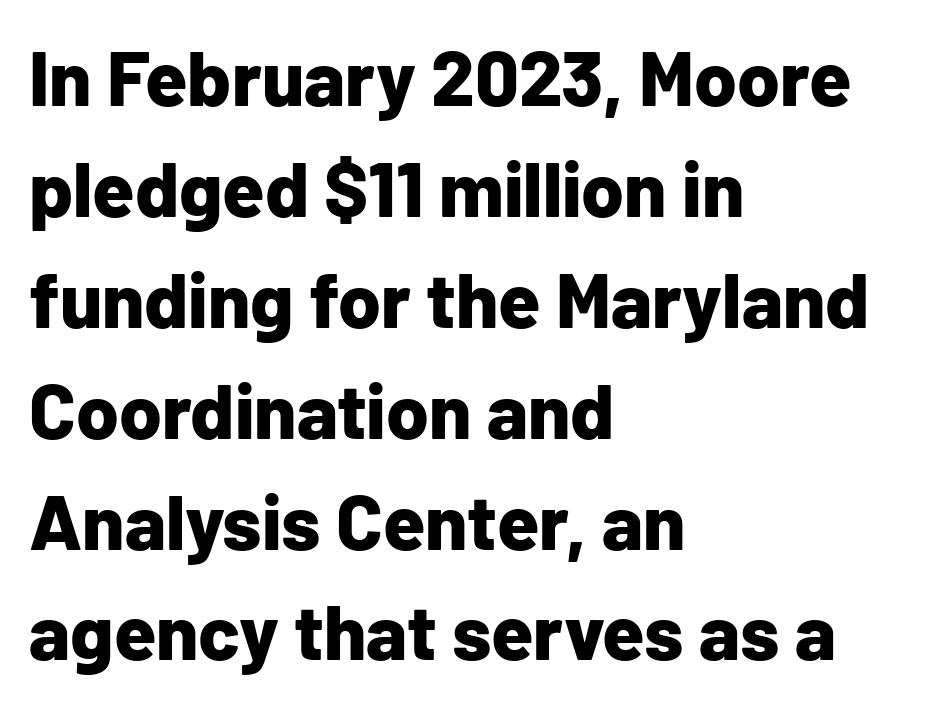
Q: Is the text bold? A: Yes.
Q: Is the text italic (slanted)? A: No, it is upright.
Q: Is the typeface a serif or a sans-serif typeface? A: Sans-serif.
Q: Is the text underlined? A: No.
Q: How is the paragraph aligned? A: Left-aligned.
Q: Is the spacing between letters normal or unusually wide? A: Normal.
Q: Is the spacing between lines tight, normal or loose? A: Normal.
Q: Width (condensed, normal, or wide)? A: Normal.
Q: Stroke contrast? A: Low.
Q: x-height? A: Medium.
Q: Monospaced? A: No.
